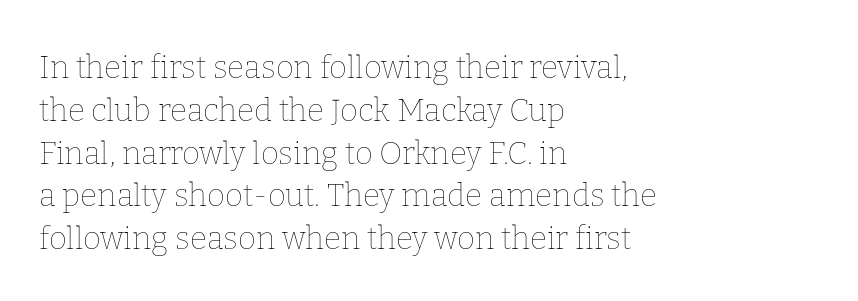
Q: Is the text bold? A: No.
Q: Is the text italic (slanted)? A: No, it is upright.
Q: Is the text underlined? A: No.
Q: How is the paragraph aligned? A: Left-aligned.
Q: Is the spacing between letters normal or unusually wide? A: Normal.
Q: Is the spacing between lines tight, normal or loose? A: Normal.
Q: Width (condensed, normal, or wide)? A: Normal.
Q: Stroke contrast? A: Low.
Q: x-height? A: Medium.
Q: Monospaced? A: No.
